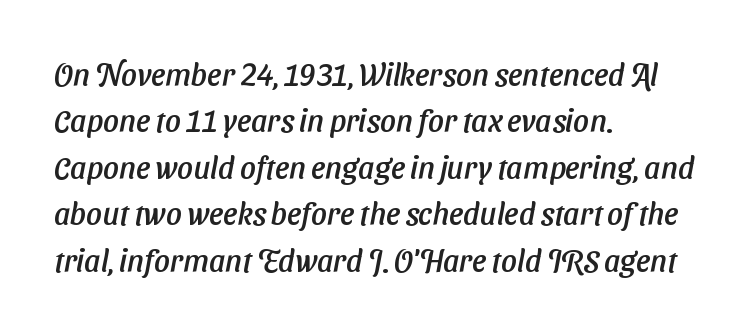
The passage shown stacks its lines at a standard gap. Varying glyph widths throughout — classic text-font behaviour. These lines are composed in type without serifs. Standard letterfit; no display-style spreading of the glyphs.
